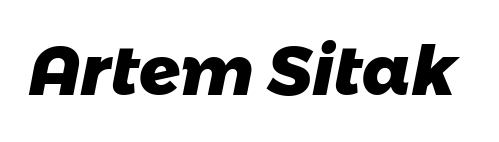
Q: Is the text bold? A: Yes.
Q: Is the typeface a serif or a sans-serif typeface? A: Sans-serif.
Q: Is the text underlined? A: No.
Q: Is the spacing between letters normal or unusually wide? A: Normal.
Q: Width (condensed, normal, or wide)? A: Normal.
Q: Stroke contrast? A: Low.
Q: x-height? A: Medium.
Q: Monospaced? A: No.
